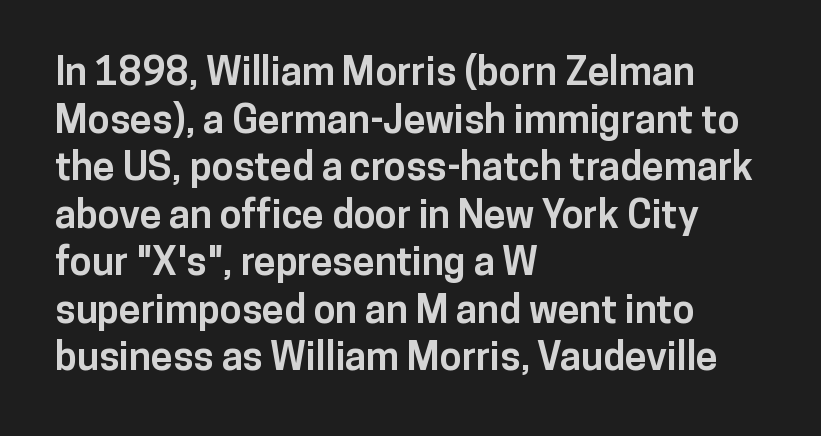
The image shows 39 px bold sans-serif type, upright; set left-aligned, line spacing 1.22x, normal letter spacing, not underlined; low stroke contrast and a medium x-height.
